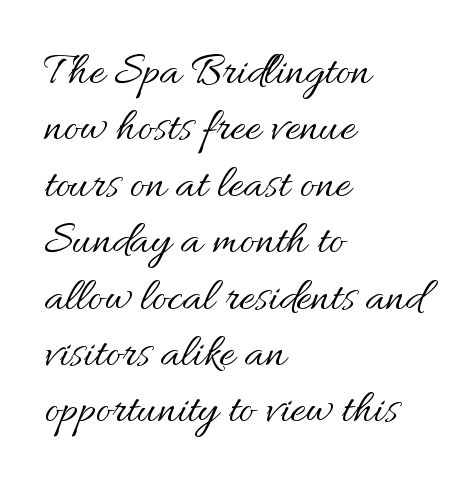
The image shows 47 px regular-weight type; set left-aligned, line spacing 1.2x, normal letter spacing, not underlined; medium stroke contrast and a small x-height.
